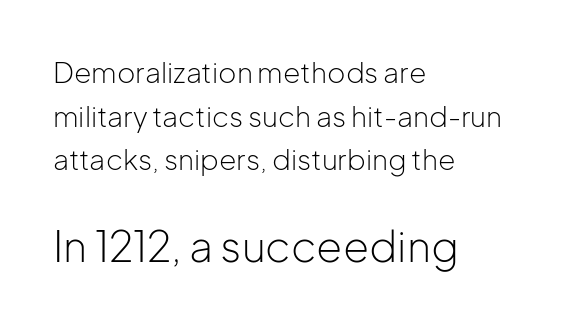
The image shows 42 px light sans-serif type, upright; set left-aligned, normal line spacing (1.56x), normal letter spacing, not underlined; the second (bottom) block is 1.5x larger; low stroke contrast and a medium x-height.
